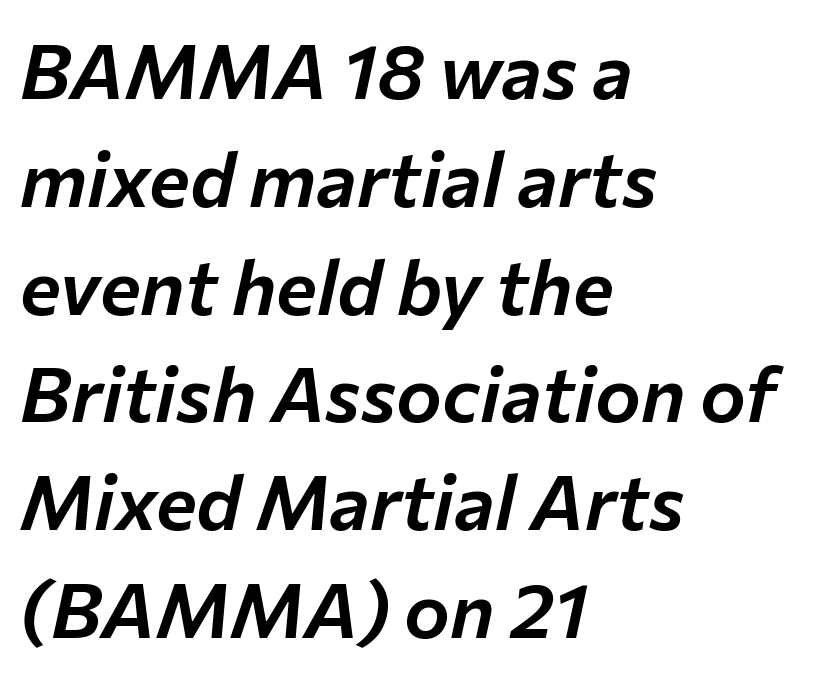
Alignment: flush left. The letterforms sit shoulder to shoulder at normal distance. Tall strokes in this sample are angled rather than plumb. Descenders are the only things crossing below the line. The rendering uses natural spacing where letterforms have individual widths. Leading: standard.
